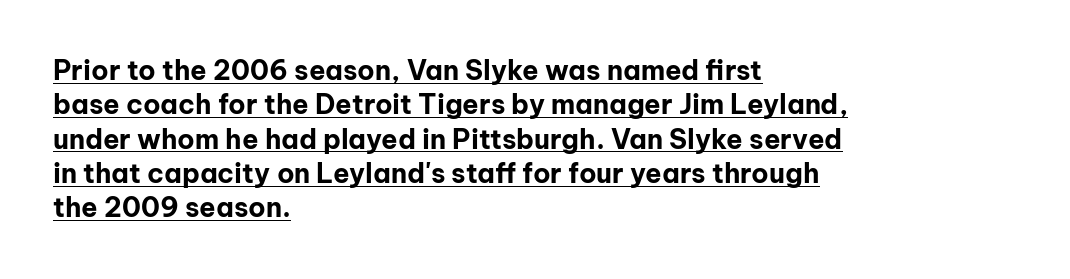
Words appear dense and cohesive because spacing is normal. Leading: standard. The typesetting leans heavy: a genuine bold. The typesetter has applied underlining to the passage shown. Italic: no, the glyphs are upright roman. Caption: multi-line text, flush left, ragged right.
